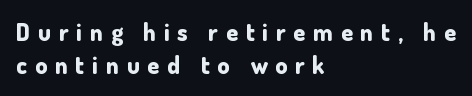
The image shows 24 px bold type, upright; set left-aligned, normal line spacing (1.37x), unusually wide letter spacing (+0.33 em), not underlined.
